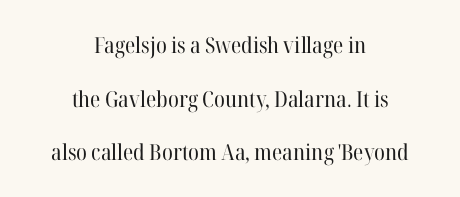
Students, observe: this is what heavily led, spacious text looks like. Weight: regular or lighter. A roman cut, with each character standing at attention. Underlining? Definitely not there. The rendering positions every line midway between the sides. Short note: letters normally spaced.
